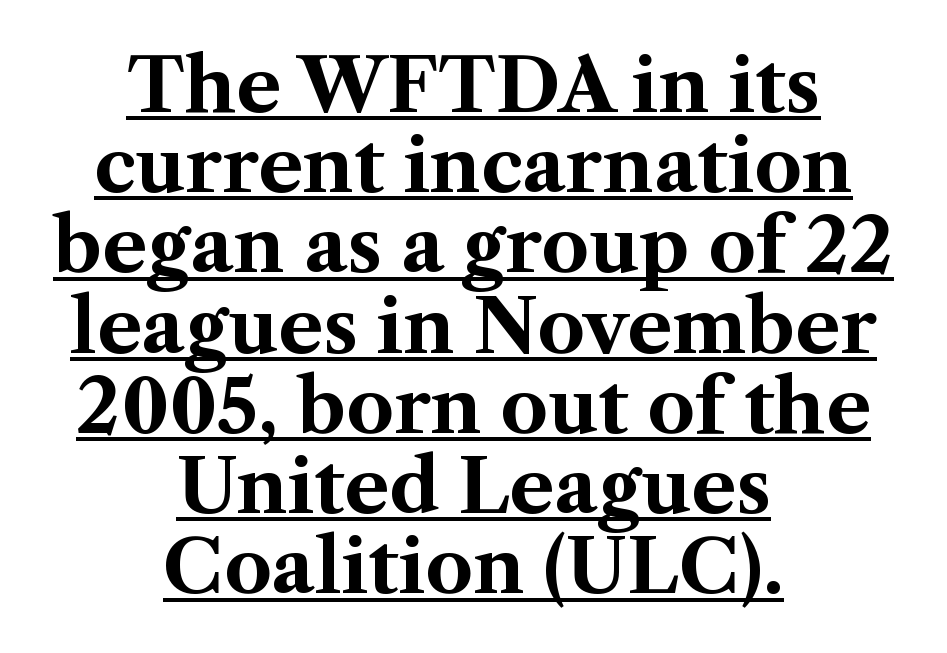
Line spacing here is tight. These characters rest on top of a visible drawn line. The rendering uses natural spacing where letterforms have individual widths. The lines in this sample share a center point and differ in where they start and stop. I'd describe the lettering as bold — thick and assertive. The line texture is even and compact thanks to regular tracking.
